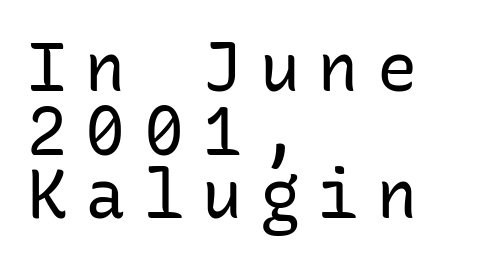
{"serif": "no", "italic": "no", "bold": "no", "weight": "regular", "width": "normal", "stroke_contrast": "low", "x_height": "medium", "monospaced": "yes", "underline": "no", "align": "left", "line_spacing": "tight", "line_spacing_ratio": 0.95, "letter_spacing": "wide", "letter_spacing_em": 0.27, "glyph_px": 67}
